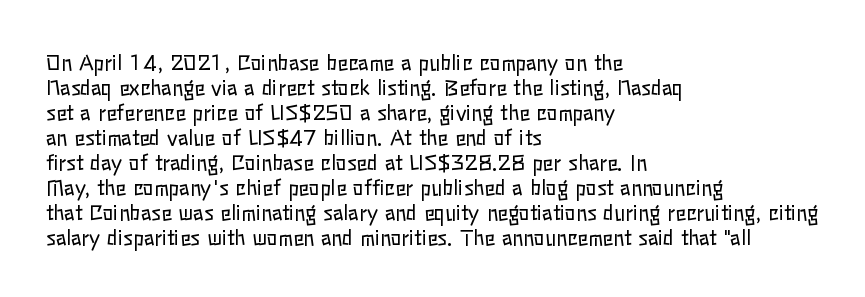
{"italic": "no", "bold": "no", "underline": "no", "align": "left", "line_spacing": "normal", "line_spacing_ratio": 1.25, "letter_spacing": "normal", "letter_spacing_em": 0.0, "glyph_px": 20}
